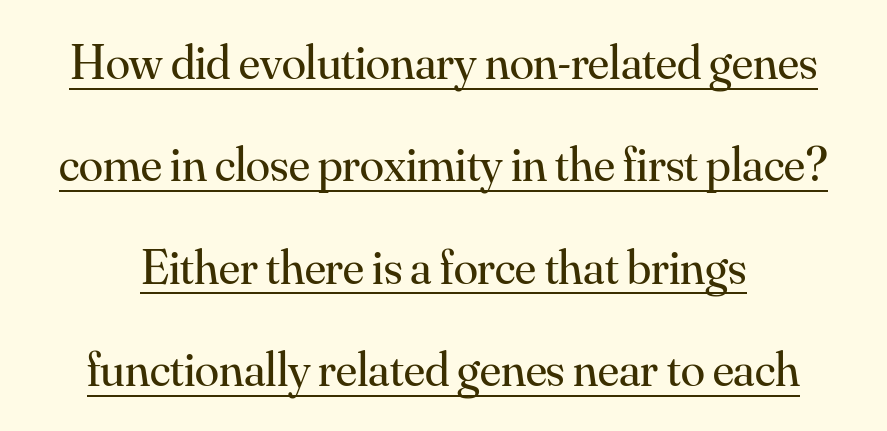
Q: Is the text bold? A: No.
Q: Is the text italic (slanted)? A: No, it is upright.
Q: Is the typeface a serif or a sans-serif typeface? A: Serif.
Q: Is the text underlined? A: Yes.
Q: Is the spacing between letters normal or unusually wide? A: Normal.
Q: Is the spacing between lines tight, normal or loose? A: Loose.
Q: Width (condensed, normal, or wide)? A: Normal.
Q: Stroke contrast? A: Medium.
Q: x-height? A: Small.
Q: Monospaced? A: No.
